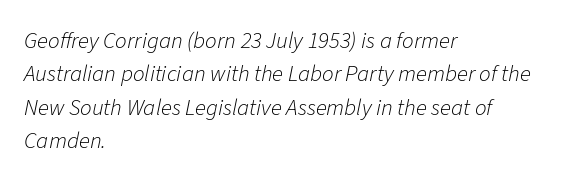
{"italic": "yes", "lean": "right", "slant_degrees": 11, "bold": "no", "underline": "no", "align": "left", "line_spacing": "normal", "line_spacing_ratio": 1.45, "letter_spacing": "normal", "letter_spacing_em": 0.0, "glyph_px": 23}
